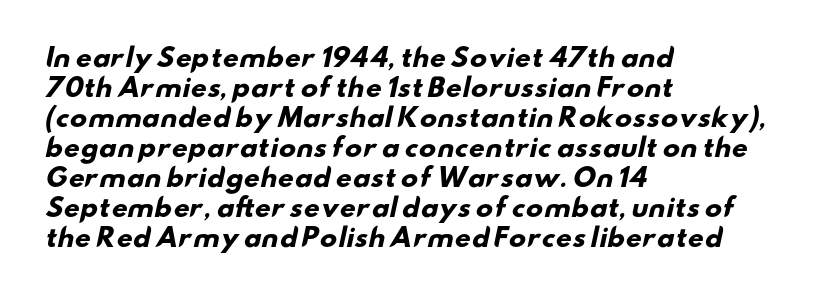
The image shows 25 px bold type; set left-aligned, line spacing 1.2x, normal letter spacing, not underlined.
